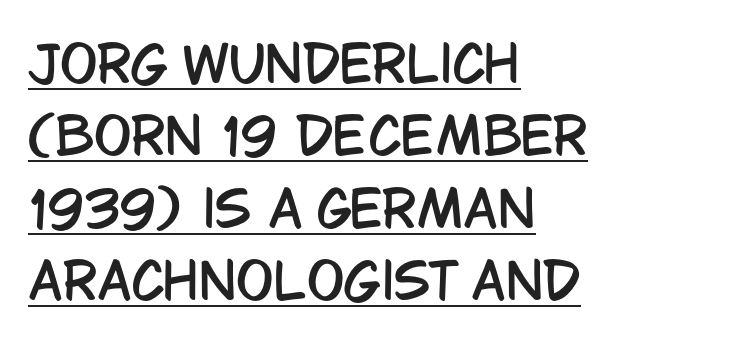
Q: Is the text italic (slanted)? A: No, it is upright.
Q: Is the typeface a serif or a sans-serif typeface? A: Sans-serif.
Q: Is the text underlined? A: Yes.
Q: How is the paragraph aligned? A: Left-aligned.
Q: Is the spacing between letters normal or unusually wide? A: Normal.
Q: Is the spacing between lines tight, normal or loose? A: Normal.
Q: Width (condensed, normal, or wide)? A: Condensed.
Q: Stroke contrast? A: Low.
Q: x-height? A: Large.
Q: Monospaced? A: No.
